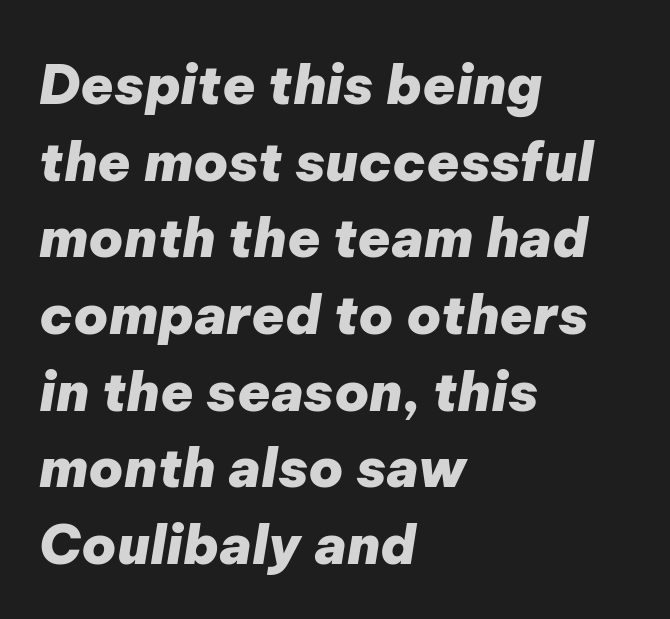
Underlining? Definitely not there. The glyphs look as if they've been sheared to an angle. Teacher's note: observe the even left margin — that is flush-left alignment. Each word holds together tightly as a unit, with standard inter-letter gaps.
